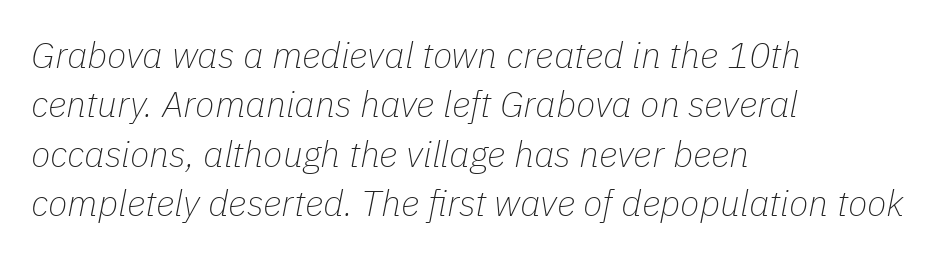
{"italic": "yes", "lean": "right", "slant_degrees": 11, "bold": "no", "weight": "thin", "width": "normal", "stroke_contrast": "low", "x_height": "medium", "monospaced": "no", "underline": "no", "align": "left", "line_spacing": "normal", "line_spacing_ratio": 1.37, "letter_spacing": "normal", "letter_spacing_em": 0.0, "glyph_px": 36}
